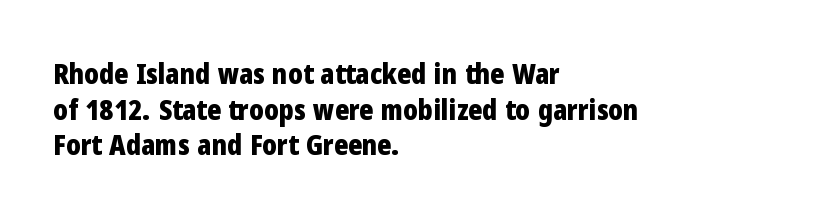
The string is rendered with underlining switched off. Examine the stroke ends and you'll find no serifs. The ragged edge is on the right, which tells us the setting is flush left. Posture: straight, roman, zero tilt. There is no visible air inserted between adjacent glyphs.
